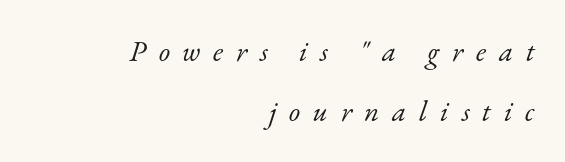
The image shows 29 px light serif type, italic (leaning right); set right-aligned, loose line spacing (2.07x), unusually wide letter spacing (+0.44 em), not underlined; low stroke contrast and a small x-height.
